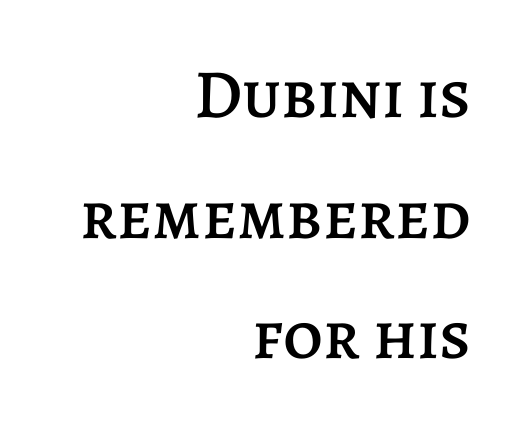
{"italic": "no", "width": "normal", "stroke_contrast": "low", "x_height": "large", "monospaced": "no", "underline": "no", "align": "right", "line_spacing_ratio": 1.75, "letter_spacing": "normal", "letter_spacing_em": 0.0, "glyph_px": 69}
